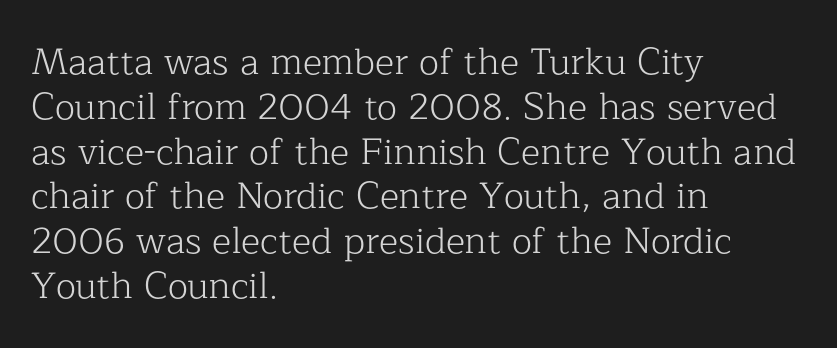
Q: Is the text bold? A: No.
Q: Is the text italic (slanted)? A: No, it is upright.
Q: Is the typeface a serif or a sans-serif typeface? A: Serif.
Q: Is the text underlined? A: No.
Q: How is the paragraph aligned? A: Left-aligned.
Q: Is the spacing between letters normal or unusually wide? A: Normal.
Q: Width (condensed, normal, or wide)? A: Normal.
Q: Stroke contrast? A: Low.
Q: x-height? A: Medium.
Q: Monospaced? A: No.
